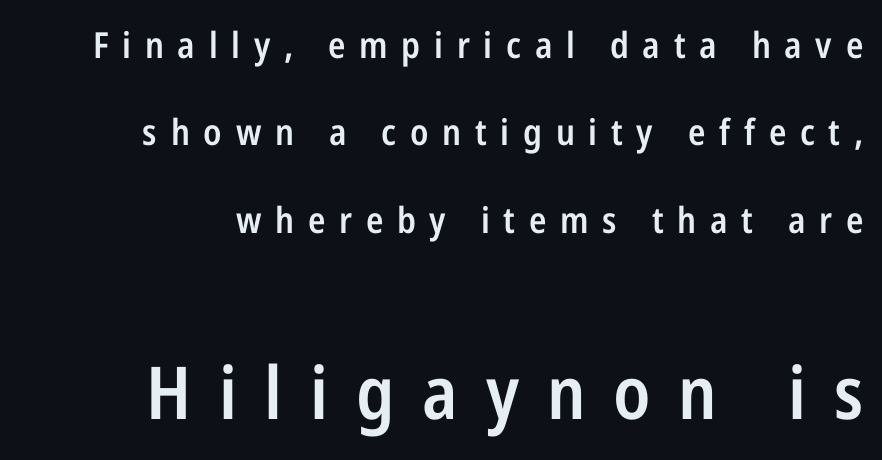
The glyphs are unaccompanied by any horizontal stroke below them. Is the block centered? No — it sits flush against the right margin. You can tell it's not italic because the verticals are truly vertical. A typesetter would label this face a sans.
